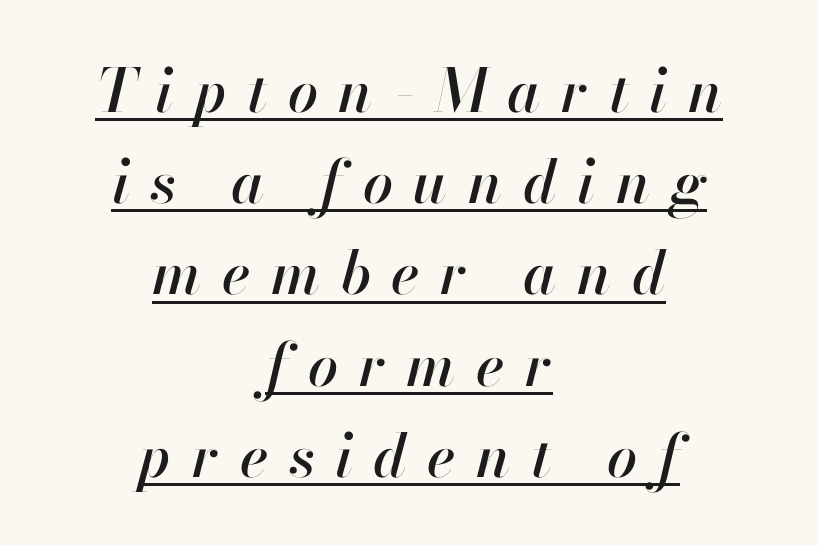
The axis of the letterforms is tilted away from vertical. Each letter keeps its own natural width here, so spacing adapts to shape. The horizontal fit of the characters is loose and conspicuously gappy. The paragraph shown floats in the horizontal middle.
